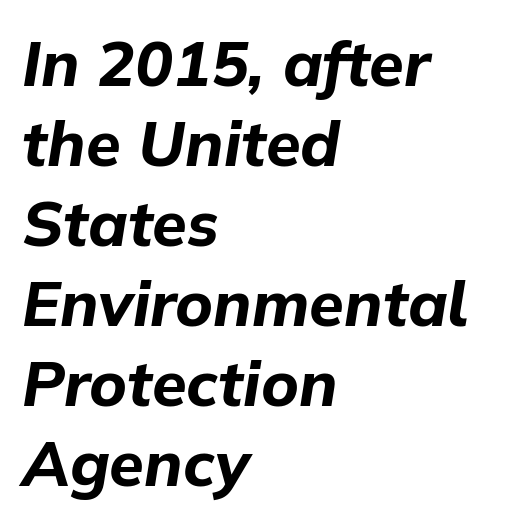
{"italic": "yes", "lean": "right", "slant_degrees": 9, "bold": "yes", "weight": "bold", "width": "normal", "stroke_contrast": "low", "x_height": "medium", "monospaced": "no", "underline": "no", "align": "left", "line_spacing": "normal", "line_spacing_ratio": 1.27, "letter_spacing": "normal", "letter_spacing_em": 0.0, "glyph_px": 63}
